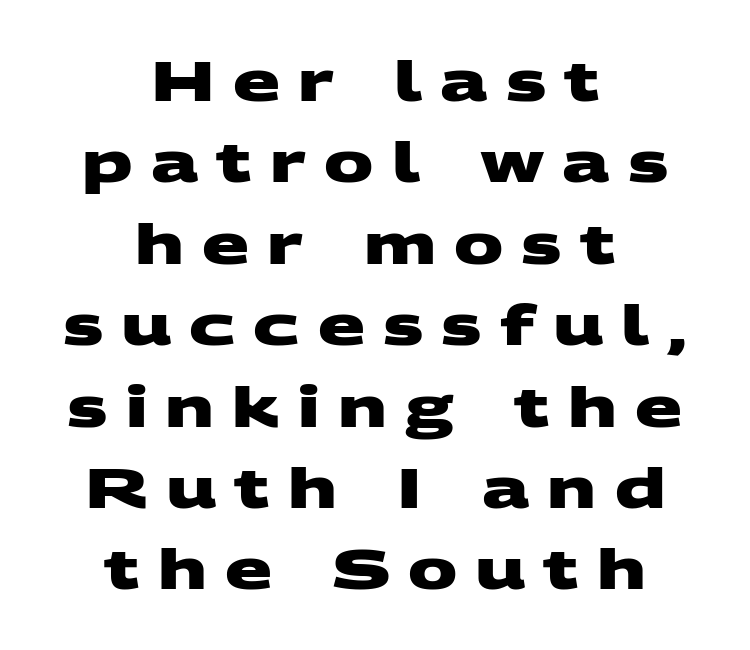
Each letter's strokes conclude bluntly, with no projecting serifs. Do the characters align in a grid? No, the font is proportional. A clean baseline with only descenders dipping below it. Both edges are ragged and mirror each other, which tells us the setting is centered. The type is letterspaced generously, with wide tracking.
